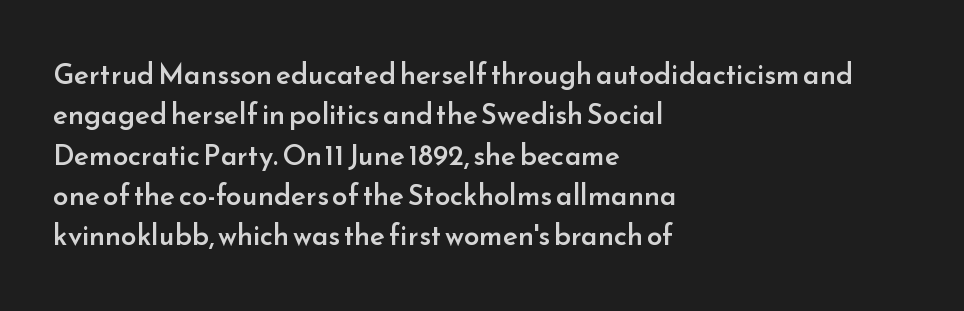
Q: Is the text bold? A: Semi-bold.
Q: Is the text italic (slanted)? A: No, it is upright.
Q: Is the typeface a serif or a sans-serif typeface? A: Sans-serif.
Q: Is the text underlined? A: No.
Q: How is the paragraph aligned? A: Left-aligned.
Q: Is the spacing between letters normal or unusually wide? A: Normal.
Q: Is the spacing between lines tight, normal or loose? A: Normal.
Q: Width (condensed, normal, or wide)? A: Normal.
Q: Stroke contrast? A: Low.
Q: x-height? A: Small.
Q: Monospaced? A: No.
